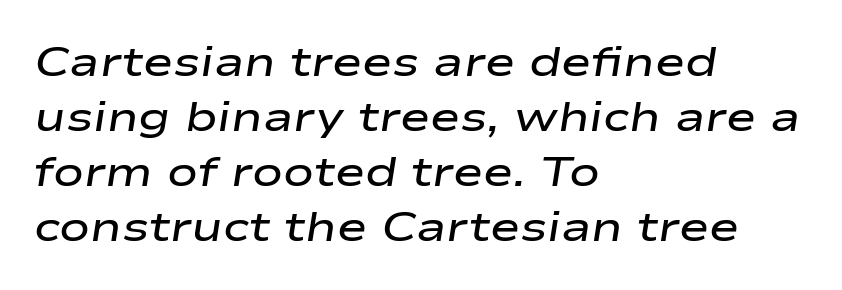
Q: Is the text bold? A: Semi-bold.
Q: Is the text italic (slanted)? A: Yes, it leans right by about 9 degrees.
Q: Is the text underlined? A: No.
Q: How is the paragraph aligned? A: Left-aligned.
Q: Is the spacing between letters normal or unusually wide? A: Normal.
Q: Is the spacing between lines tight, normal or loose? A: Normal.
Q: Width (condensed, normal, or wide)? A: Wide.
Q: Stroke contrast? A: Low.
Q: x-height? A: Medium.
Q: Monospaced? A: No.
